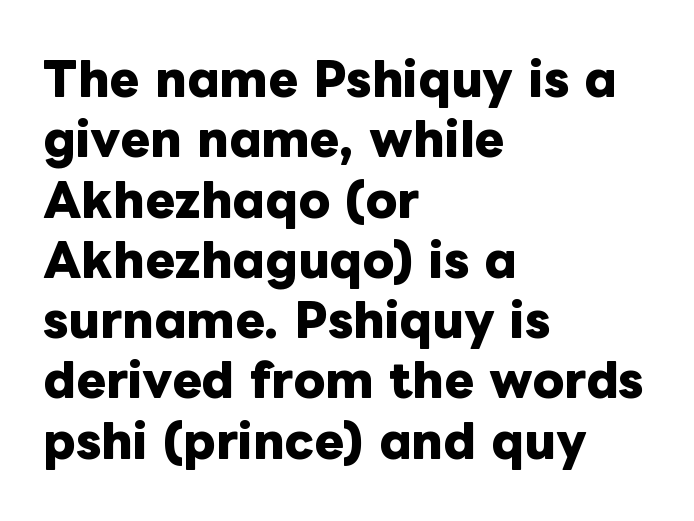
Nothing unusual about the tracking: characters are spaced as the font intends. A roman cut, with each character standing at attention. Regarding leading, the lines here are spaced in the standard way. As a designer I'd log this as weight 700, bold. Clear beneath every line of the passage. Character widths vary here, with narrow letters taking less room than wide ones.
